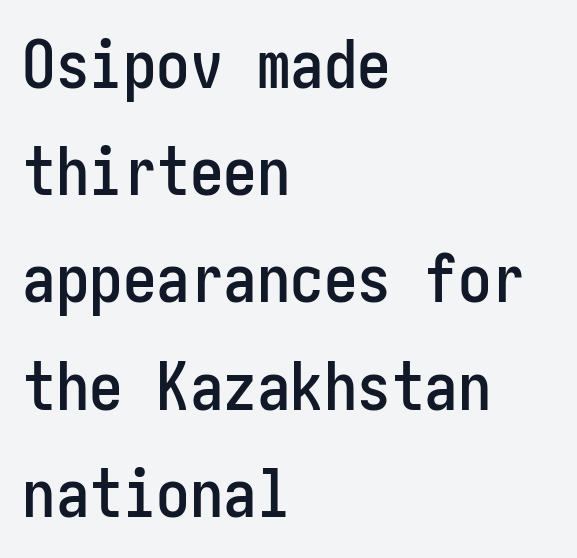
Left-aligned paragraph, ragged on the right. Ascenders rise straight up at ninety degrees. The passage shown is not underscored anywhere. Leading matches the norm, producing a regular column.
